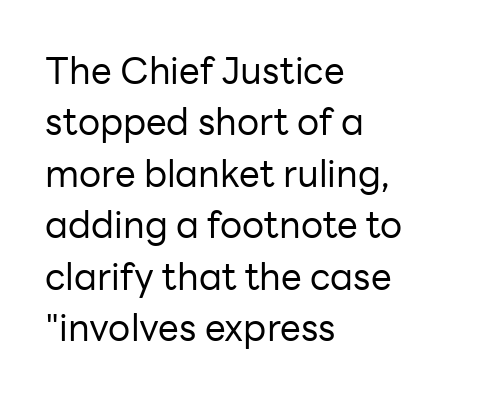
The image shows 37 px regular-weight sans-serif type, upright; set left-aligned, normal line spacing (1.39x), normal letter spacing, not underlined; low stroke contrast and a medium x-height.
